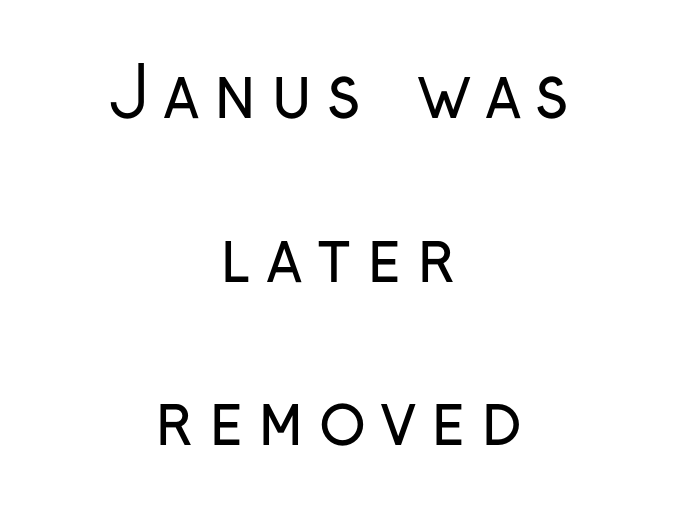
Q: Is the text bold? A: No.
Q: Is the text italic (slanted)? A: No, it is upright.
Q: Is the typeface a serif or a sans-serif typeface? A: Sans-serif.
Q: Is the text underlined? A: No.
Q: How is the paragraph aligned? A: Centered.
Q: Is the spacing between letters normal or unusually wide? A: Unusually wide.
Q: Is the spacing between lines tight, normal or loose? A: Loose.
Q: Width (condensed, normal, or wide)? A: Condensed.
Q: Stroke contrast? A: Low.
Q: x-height? A: Medium.
Q: Monospaced? A: No.
